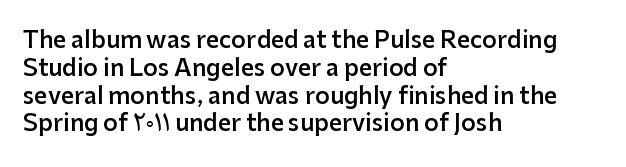
The letters stand straight up with perfectly vertical stems. Standard letterfit; no display-style spreading of the glyphs. Leftover space on each line is placed entirely after the last word. Look at the stroke-to-counter ratio: somewhat heavy, a semibold. Beneath every word, the page is bare.
